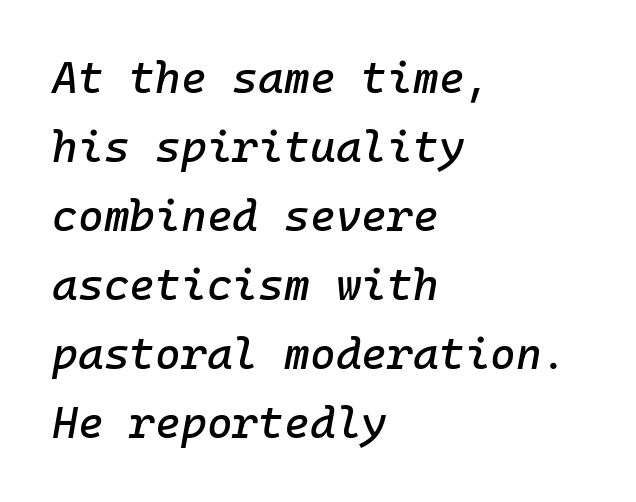
The image shows 44 px text type, italic (leaning right); set left-aligned, normal line spacing (1.57x), normal letter spacing, not underlined; low stroke contrast and a medium x-height.
